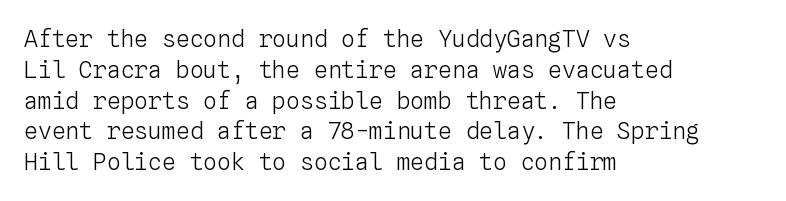
Descenders are the only things crossing below the line. The font sits on the lighter half of the weight spectrum, regular included. Does the copy run flush right? No — it runs flush left. Vertically, the passage feels balanced, rows spaced as you'd expect.
